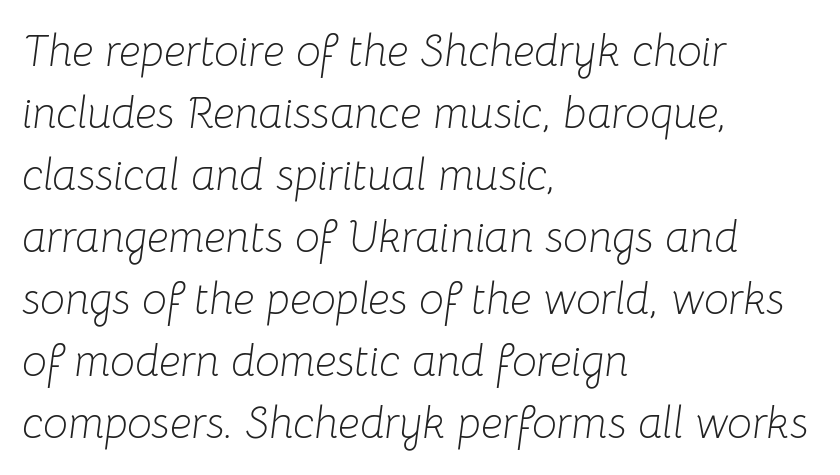
{"italic": "yes", "lean": "right", "slant_degrees": 8, "bold": "no", "weight": "light", "width": "normal", "stroke_contrast": "low", "x_height": "medium", "monospaced": "no", "underline": "no", "align": "left", "line_spacing": "normal", "line_spacing_ratio": 1.41, "letter_spacing": "normal", "letter_spacing_em": 0.0, "glyph_px": 44}
